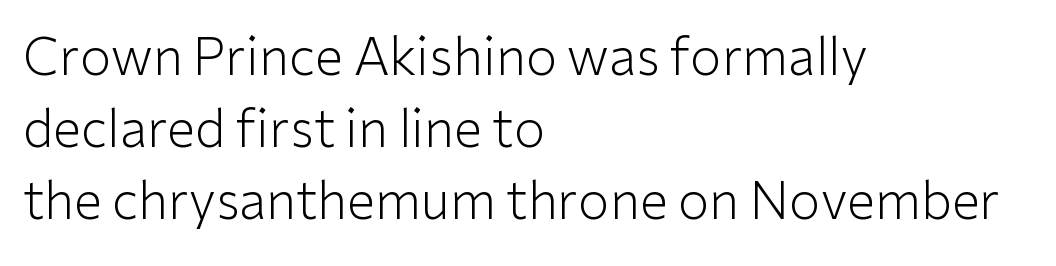
{"serif": "no", "italic": "no", "bold": "no", "weight": "light", "width": "normal", "stroke_contrast": "low", "x_height": "medium", "monospaced": "no", "underline": "no", "align": "left", "line_spacing": "normal", "line_spacing_ratio": 1.41, "letter_spacing": "normal", "letter_spacing_em": 0.0, "glyph_px": 51}
